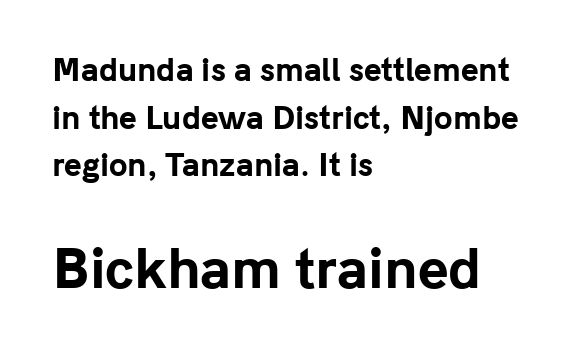
The image shows 52 px bold sans-serif type, upright; set left-aligned, normal line spacing (1.59x), normal letter spacing, not underlined; the second (bottom) block is 1.73x larger; low stroke contrast and a medium x-height.
